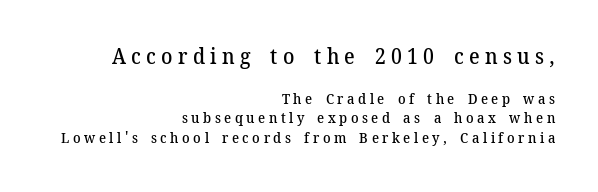
Q: Is the text bold? A: Semi-bold.
Q: Is the text italic (slanted)? A: No, it is upright.
Q: Is the text underlined? A: No.
Q: How is the paragraph aligned? A: Right-aligned.
Q: Is the spacing between letters normal or unusually wide? A: Unusually wide.
Q: Is the spacing between lines tight, normal or loose? A: Normal.
Q: Which block of text is set in a larger size, the first (top) or the second (bottom)? A: The first (top) one.
